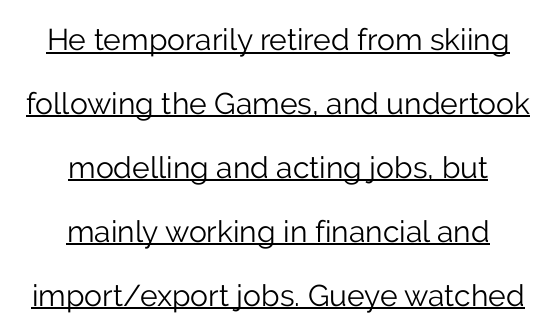
The image shows 30 px light sans-serif type, upright; set centered, loose line spacing (2.13x), normal letter spacing, underlined; low stroke contrast and a medium x-height.
